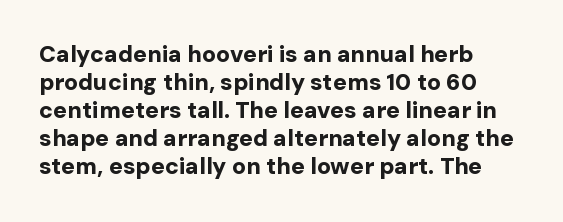
{"italic": "no", "bold": "yes", "underline": "no", "align": "left", "line_spacing_ratio": 1.22, "letter_spacing": "normal", "letter_spacing_em": 0.0, "glyph_px": 23}
